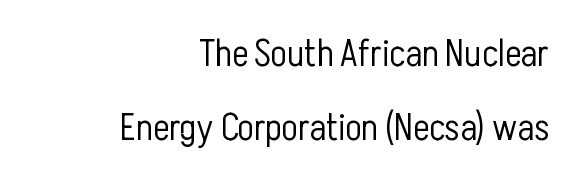
The strip under each line holds only bare page. Notice how the passage keeps a crisp vertical edge on the right only. How are the letters spaced? Ordinarily, with no added tracking. Classification — sans serif.
